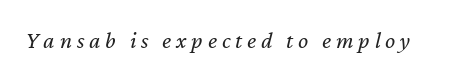
{"italic": "yes", "lean": "right", "slant_degrees": 12, "bold": "no", "underline": "no", "letter_spacing": "wide", "letter_spacing_em": 0.2, "glyph_px": 24}
